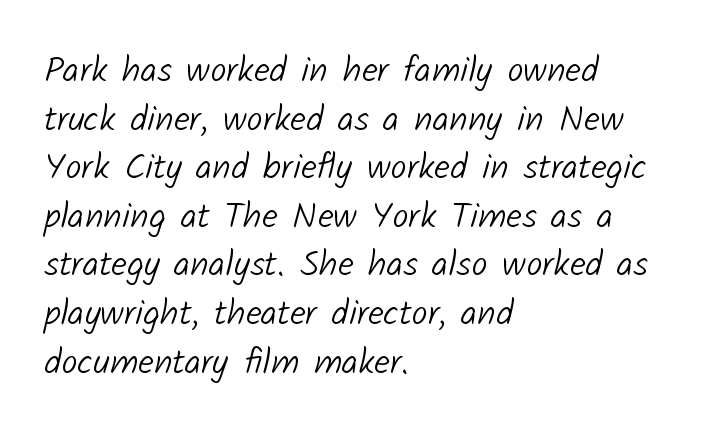
The image shows 36 px light sans-serif type; set left-aligned, normal line spacing (1.35x), normal letter spacing, not underlined; low stroke contrast and a medium x-height.
